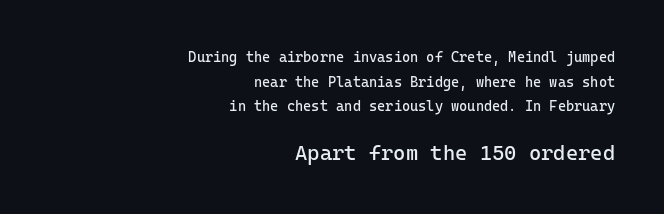
The image shows 21 px text type, upright; set right-aligned, line spacing 1.76x, normal letter spacing, not underlined; the second (bottom) block is 1.5x larger.
